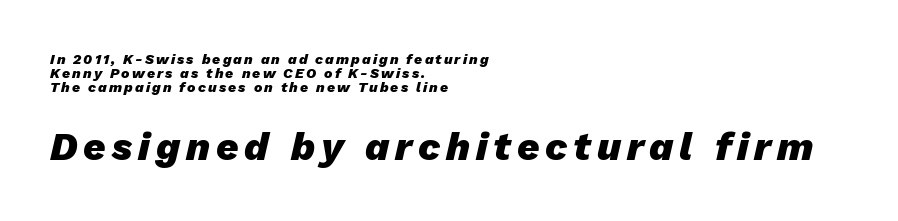
{"italic": "yes", "lean": "right", "slant_degrees": 13, "bold": "yes", "weight": "heavy", "width": "normal", "stroke_contrast": "low", "x_height": "medium", "monospaced": "no", "underline": "no", "align": "left", "line_spacing": "tight", "line_spacing_ratio": 1.0, "larger_block": "second", "size_ratio": 2.79, "glyph_px": 39}
